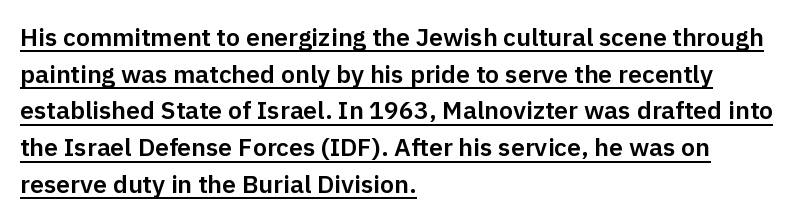
This is underlined copy, the kind a proofreader might mark for attention. Rows of type keep a routine distance in the vertical direction. All the whitespace from short lines collects on the right. Posture: upright roman. The type is set solid horizontally, with unmodified tracking.
